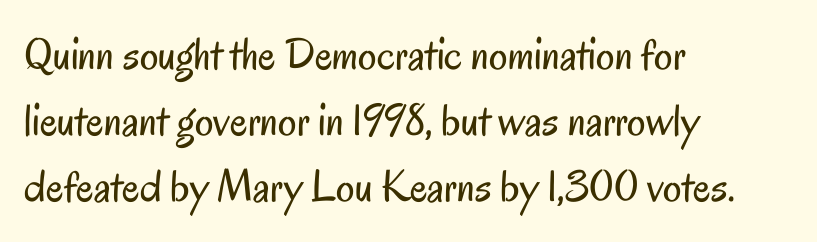
Only glyphs here, with clear space below each row. Short note: letters normally spaced. The characters are drawn with everyday or finer stroke widths. Font category for this specimen: sans-serif. Do the characters align in a grid? No, the font is proportional.
